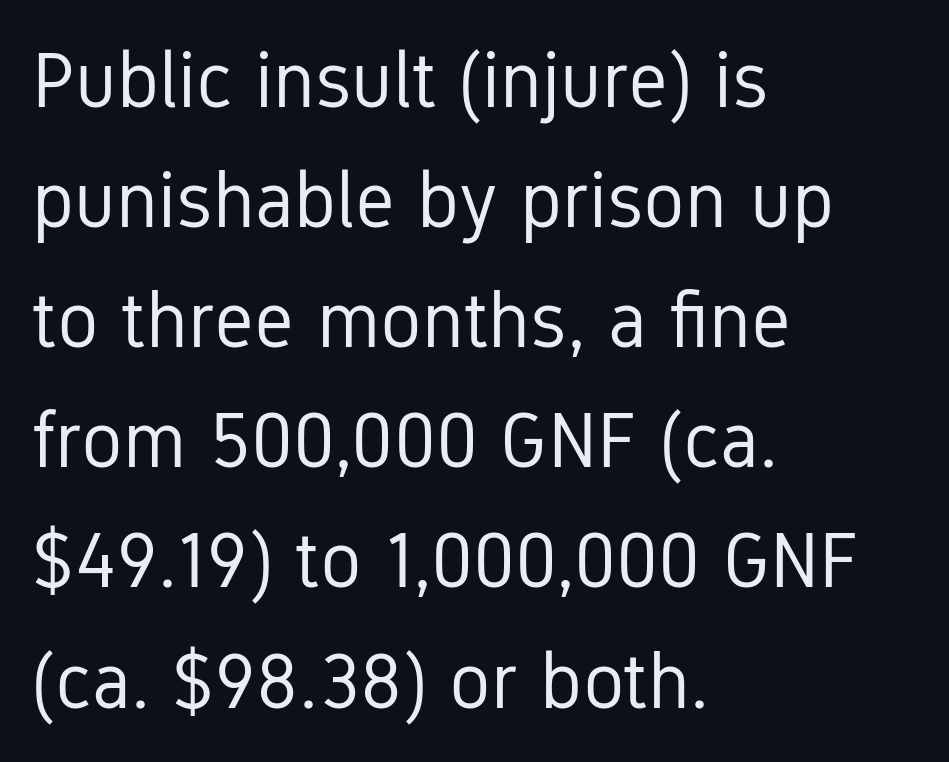
Honestly, there is no underline to notice here at all. This rendering employs a face without finishing strokes, i.e., a sans-serif. The typesetting does not lean heavy: it is not bold. Baseline-to-baseline distance is the conventional proportion of letter height.
